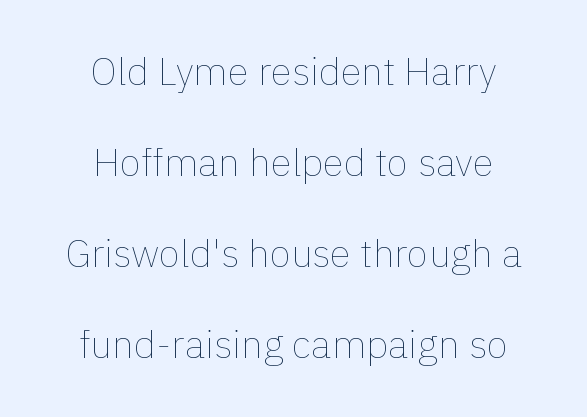
The image shows 39 px thin type, upright; set centered, loose line spacing (2.33x), normal letter spacing, not underlined; low stroke contrast and a medium x-height.
